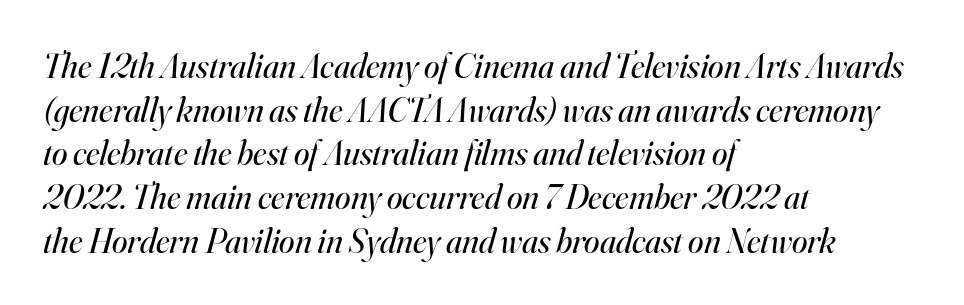
Q: Is the text bold? A: No.
Q: Is the text italic (slanted)? A: Yes, it leans right by about 16 degrees.
Q: Is the typeface a serif or a sans-serif typeface? A: Serif.
Q: Is the text underlined? A: No.
Q: How is the paragraph aligned? A: Left-aligned.
Q: Is the spacing between letters normal or unusually wide? A: Normal.
Q: Is the spacing between lines tight, normal or loose? A: Normal.
Q: Width (condensed, normal, or wide)? A: Normal.
Q: Stroke contrast? A: High.
Q: x-height? A: Small.
Q: Monospaced? A: No.
